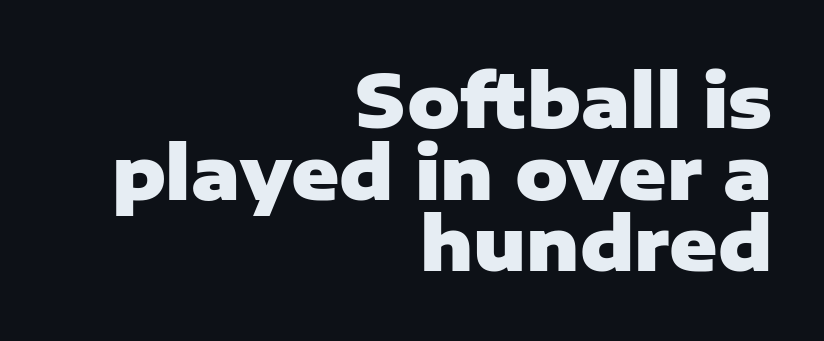
The image shows 73 px heavy sans-serif type, upright; set right-aligned, tight line spacing (0.98x), normal letter spacing, not underlined; low stroke contrast and a medium x-height.
